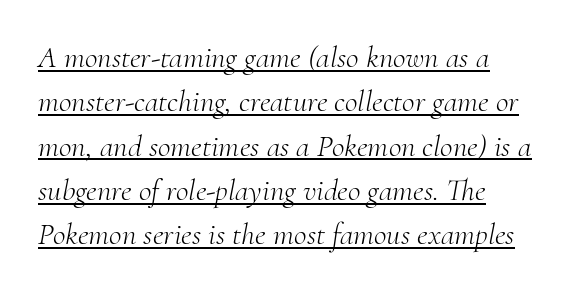
Nobody touched the tracking dial on this one. These lines were composed using italics. Visually the block forms a straight wall on the left and a jagged coastline on the right. Unlike a clean sans, this face finishes its strokes with serifs. Think standard paragraph weight, or any step lighter than that. The specimen includes a rule beneath the text block's lines.
